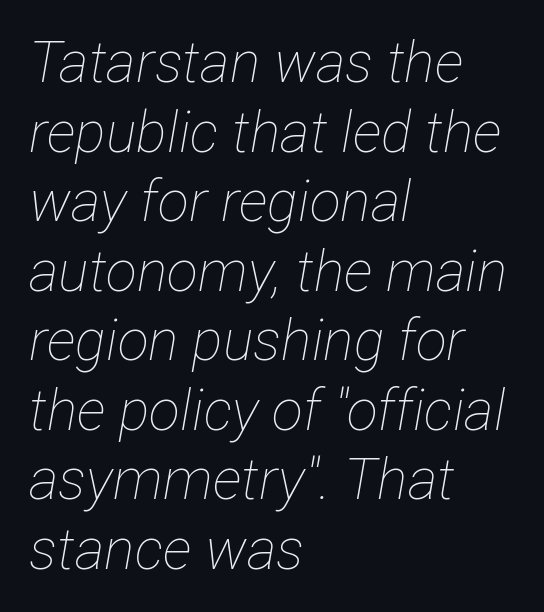
Q: Is the text bold? A: No.
Q: Is the text italic (slanted)? A: Yes, it leans right by about 12 degrees.
Q: Is the text underlined? A: No.
Q: How is the paragraph aligned? A: Left-aligned.
Q: Is the spacing between letters normal or unusually wide? A: Normal.
Q: Width (condensed, normal, or wide)? A: Condensed.
Q: Stroke contrast? A: Low.
Q: x-height? A: Medium.
Q: Monospaced? A: No.
